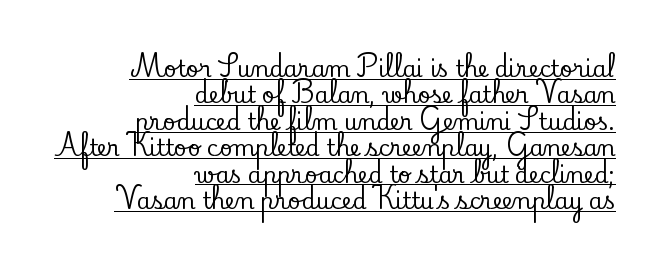
Q: Is the text italic (slanted)? A: No, it is upright.
Q: Is the text underlined? A: Yes.
Q: How is the paragraph aligned? A: Right-aligned.
Q: Is the spacing between letters normal or unusually wide? A: Normal.
